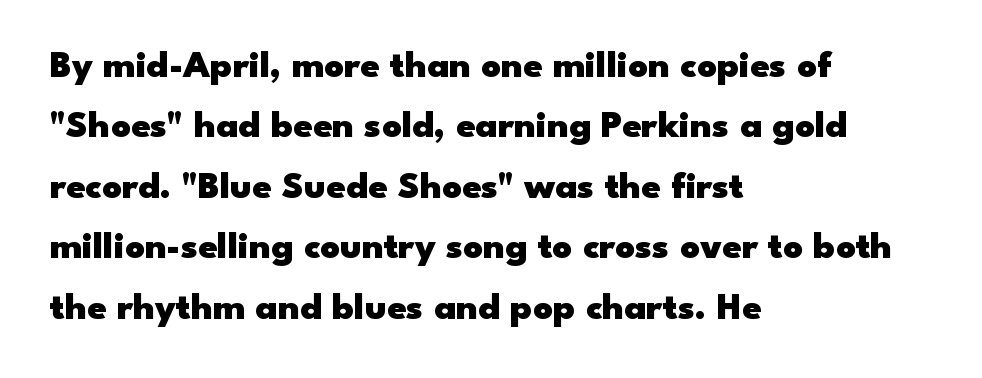
The words here are not underlined. Note the varied advance widths — an 'i' is clearly narrower than an 'm'. Designer's note — italics off, roman on. Every letter is thick-stroked: bold, no question. The horizontal fit of the characters is conventional and even.
